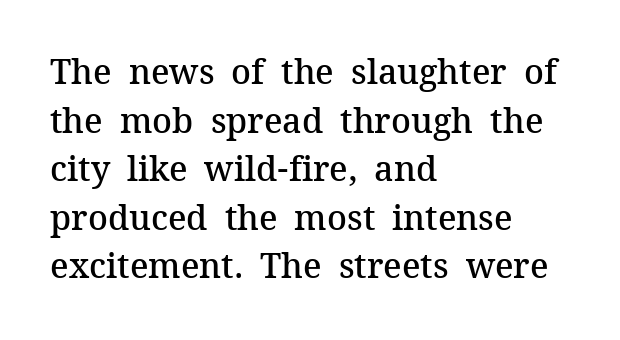
{"serif": "yes", "italic": "no", "bold": "semi", "weight": "semibold", "width": "normal", "stroke_contrast": "medium", "x_height": "medium", "monospaced": "no", "underline": "no", "align": "left", "line_spacing": "normal", "line_spacing_ratio": 1.43, "letter_spacing": "normal", "letter_spacing_em": 0.0, "glyph_px": 34}
